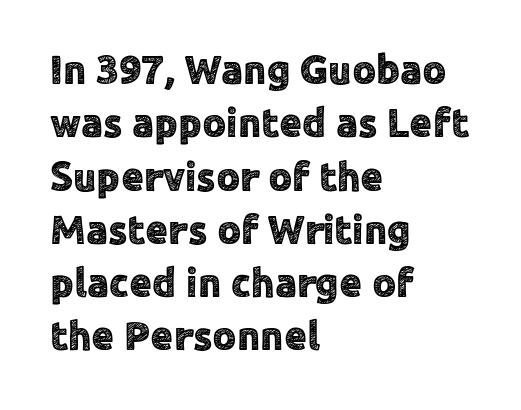
{"serif": "no", "italic": "no", "width": "normal", "x_height": "medium", "monospaced": "no", "underline": "no", "align": "left", "line_spacing": "normal", "line_spacing_ratio": 1.3, "letter_spacing": "normal", "letter_spacing_em": 0.0, "glyph_px": 41}
